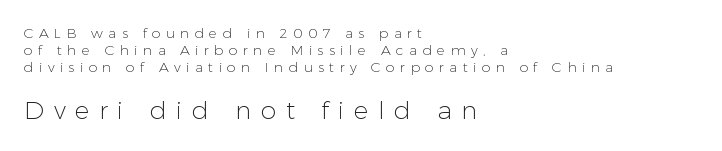
Q: Is the text bold? A: No.
Q: Is the text italic (slanted)? A: No, it is upright.
Q: Is the text underlined? A: No.
Q: How is the paragraph aligned? A: Left-aligned.
Q: Is the spacing between letters normal or unusually wide? A: Unusually wide.
Q: Which block of text is set in a larger size, the first (top) or the second (bottom)? A: The second (bottom) one.
